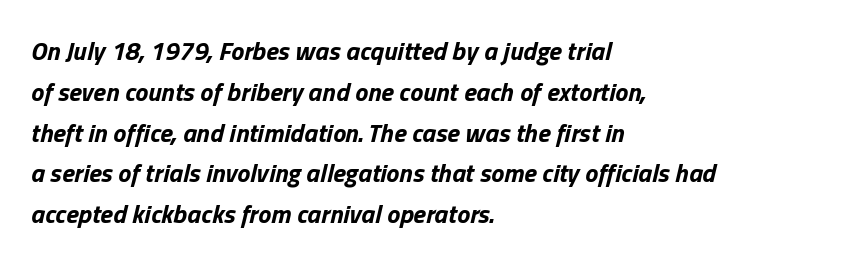
{"italic": "yes", "lean": "right", "slant_degrees": 13, "bold": "yes", "underline": "no", "align": "left", "line_spacing": "normal", "line_spacing_ratio": 1.57, "letter_spacing": "normal", "letter_spacing_em": 0.0, "glyph_px": 26}
